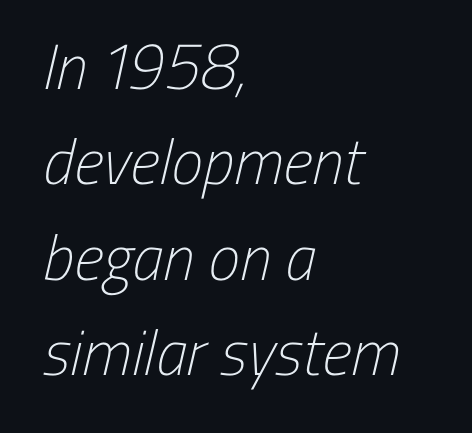
Students, note that the glyphs here touch the page at normal intervals. The string is rendered with underlining switched off. The passage shown stacks its lines at a standard gap. Is this a fixed-width face? No — the glyphs have proportional, varying widths. The text block is weighted toward the left margin, trailing off unevenly rightward.
